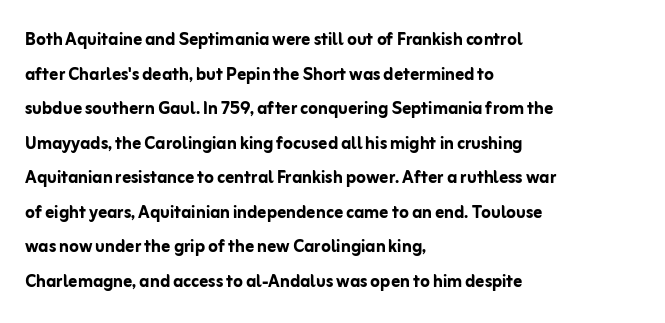
The image shows 22 px bold type, upright; set left-aligned, normal line spacing (1.57x), normal letter spacing, not underlined.
